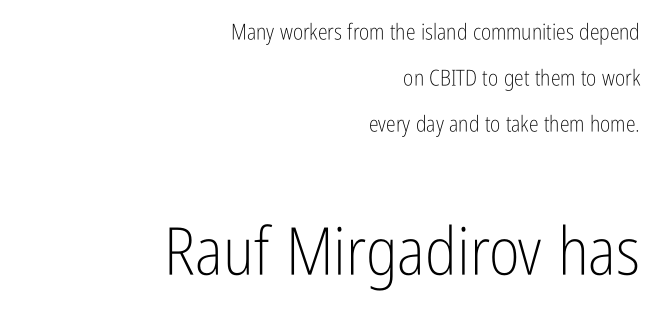
The image shows 66 px light, condensed sans-serif type, upright; set right-aligned, loose line spacing (2.1x), normal letter spacing, not underlined; the second (bottom) block is 3.0x larger; low stroke contrast and a medium x-height.
